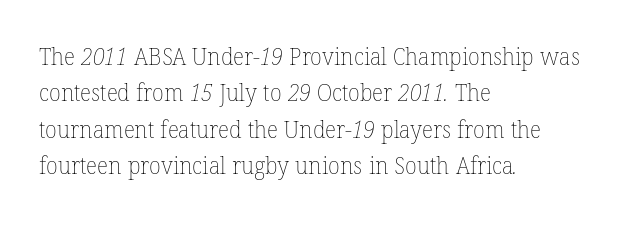
Q: Is the text bold? A: No.
Q: Is the text underlined? A: No.
Q: How is the paragraph aligned? A: Left-aligned.
Q: Is the spacing between letters normal or unusually wide? A: Normal.
Q: Is the spacing between lines tight, normal or loose? A: Normal.
